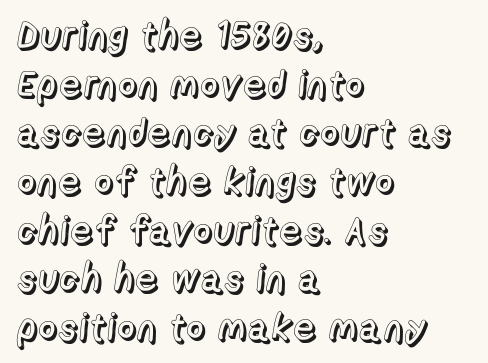
{"width": "normal", "x_height": "medium", "monospaced": "no", "underline": "no", "align": "left", "line_spacing": "normal", "line_spacing_ratio": 1.28, "letter_spacing": "normal", "letter_spacing_em": 0.0, "glyph_px": 38}
